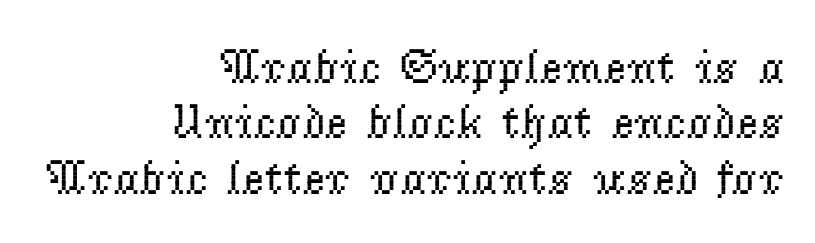
{"serif": "yes", "italic": "no", "bold": "no", "weight": "regular", "width": "normal", "stroke_contrast": "low", "x_height": "small", "monospaced": "no", "underline": "no", "align": "right", "line_spacing": "tight", "line_spacing_ratio": 1.13, "letter_spacing": "normal", "letter_spacing_em": 0.0, "glyph_px": 49}
